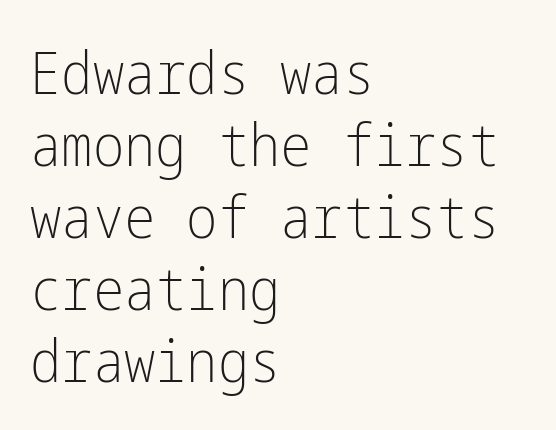
{"serif": "no", "italic": "no", "bold": "no", "weight": "light", "width": "condensed", "stroke_contrast": "low", "x_height": "medium", "underline": "no", "align": "left", "line_spacing_ratio": 1.22, "letter_spacing": "normal", "letter_spacing_em": 0.0, "glyph_px": 59}
